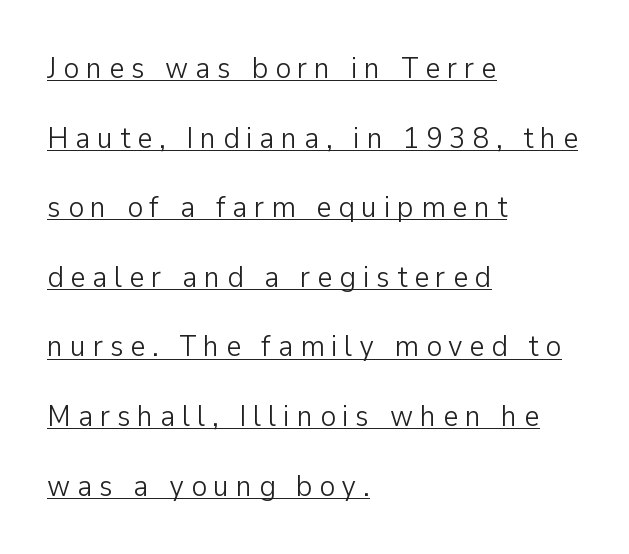
{"serif": "no", "italic": "no", "bold": "no", "weight": "light", "width": "normal", "stroke_contrast": "low", "x_height": "medium", "monospaced": "no", "underline": "yes", "align": "left", "line_spacing": "loose", "line_spacing_ratio": 2.32, "letter_spacing": "wide", "letter_spacing_em": 0.22, "glyph_px": 30}
